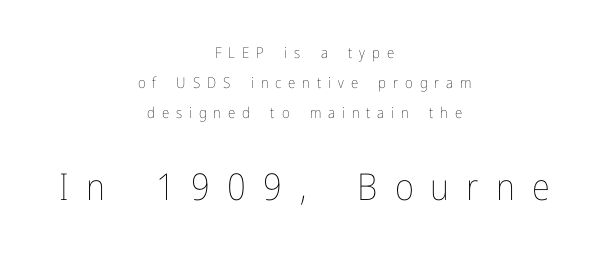
Q: Is the text bold? A: No.
Q: Is the text italic (slanted)? A: No, it is upright.
Q: Is the text underlined? A: No.
Q: How is the paragraph aligned? A: Centered.
Q: Is the spacing between letters normal or unusually wide? A: Unusually wide.
Q: Is the spacing between lines tight, normal or loose? A: Loose.
Q: Which block of text is set in a larger size, the first (top) or the second (bottom)? A: The second (bottom) one.
Q: Width (condensed, normal, or wide)? A: Condensed.
Q: Stroke contrast? A: Low.
Q: x-height? A: Medium.
Q: Monospaced? A: No.
